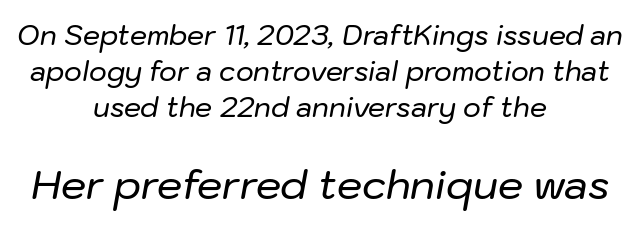
{"italic": "yes", "lean": "right", "slant_degrees": 10, "width": "normal", "stroke_contrast": "low", "x_height": "medium", "monospaced": "no", "underline": "no", "align": "center", "line_spacing": "normal", "line_spacing_ratio": 1.34, "letter_spacing": "normal", "letter_spacing_em": 0.0, "larger_block": "second", "size_ratio": 1.48, "glyph_px": 40}
